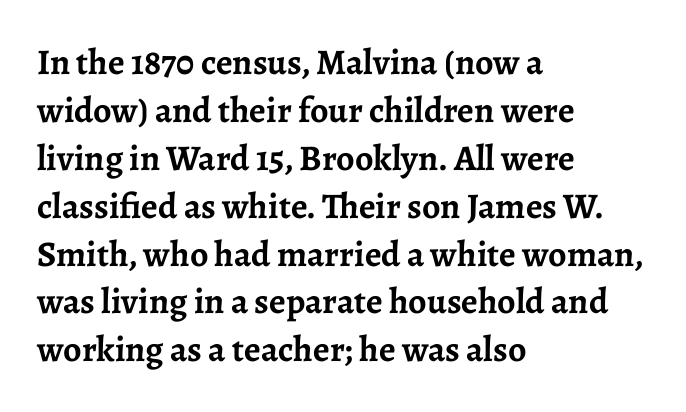
The face used here is rendered with its standard letterfit. A typesetter would call this proportional, since set widths differ per character. Vertical spacing — default. The text block is weighted toward the left margin, trailing off unevenly rightward.
